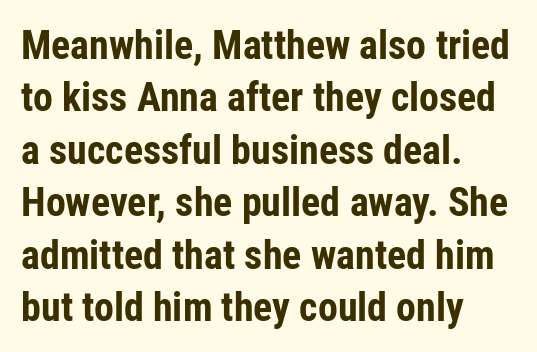
The image shows 40 px bold, condensed sans-serif type, upright; set left-aligned, normal line spacing (1.31x), normal letter spacing, not underlined; low stroke contrast and a medium x-height.
